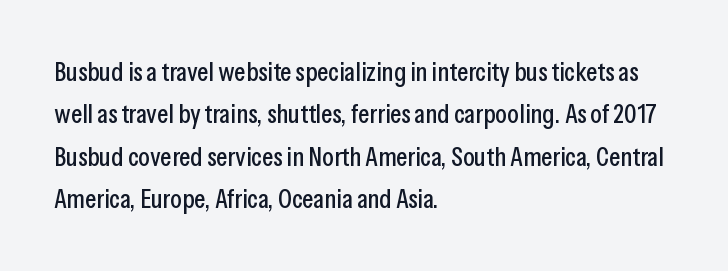
Successive baselines arrive at the customary interval. Tall strokes in this sample are plumb rather than angled. Where is the straight margin? On the left. Lines of text with bare space underneath. Each word holds together tightly as a unit, with standard inter-letter gaps.
